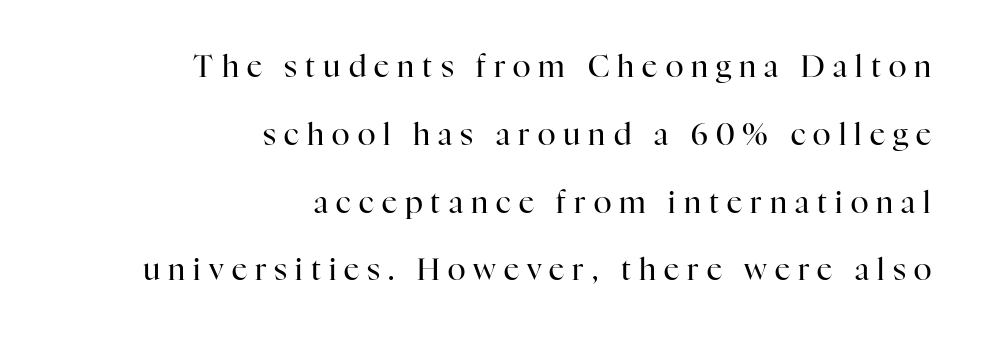
Q: Is the text bold? A: No.
Q: Is the text italic (slanted)? A: No, it is upright.
Q: Is the typeface a serif or a sans-serif typeface? A: Serif.
Q: Is the text underlined? A: No.
Q: How is the paragraph aligned? A: Right-aligned.
Q: Is the spacing between letters normal or unusually wide? A: Unusually wide.
Q: Is the spacing between lines tight, normal or loose? A: Loose.
Q: Width (condensed, normal, or wide)? A: Normal.
Q: Stroke contrast? A: High.
Q: x-height? A: Medium.
Q: Monospaced? A: No.
